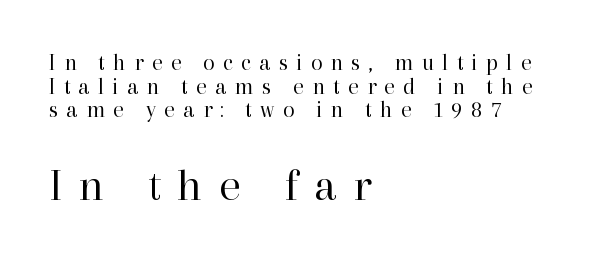
{"serif": "yes", "italic": "no", "bold": "no", "weight": "regular", "width": "normal", "stroke_contrast": "high", "x_height": "medium", "monospaced": "no", "underline": "no", "align": "left", "line_spacing": "tight", "line_spacing_ratio": 0.98, "letter_spacing": "wide", "letter_spacing_em": 0.34, "larger_block": "second", "size_ratio": 2.0, "glyph_px": 48}
